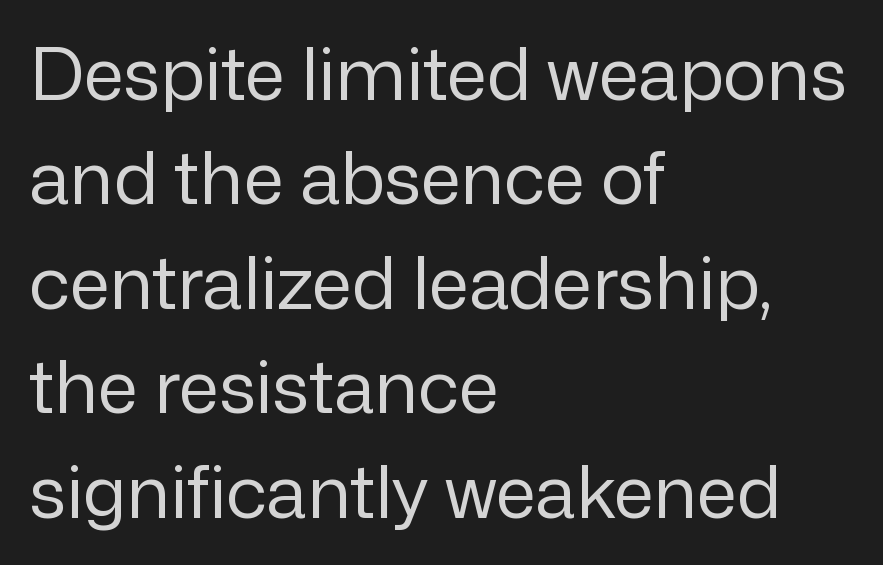
The image shows 73 px regular-weight sans-serif type, upright; set left-aligned, normal line spacing (1.43x), normal letter spacing, not underlined; low stroke contrast and a medium x-height.
